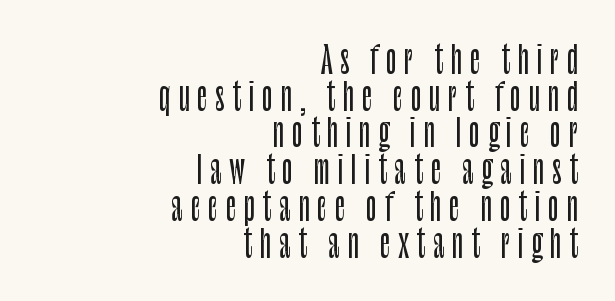
Q: Is the text italic (slanted)? A: No, it is upright.
Q: Is the typeface a serif or a sans-serif typeface? A: Sans-serif.
Q: Is the text underlined? A: No.
Q: How is the paragraph aligned? A: Right-aligned.
Q: Is the spacing between letters normal or unusually wide? A: Unusually wide.
Q: Is the spacing between lines tight, normal or loose? A: Tight.
Q: Width (condensed, normal, or wide)? A: Condensed.
Q: Stroke contrast? A: Low.
Q: x-height? A: Large.
Q: Monospaced? A: No.
